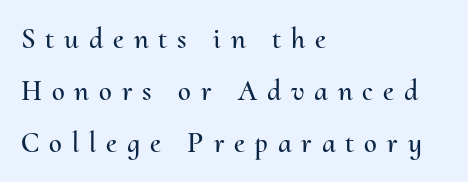
The image shows 29 px text type, upright; set left-aligned, line spacing 1.79x, unusually wide letter spacing (+0.34 em), not underlined; medium stroke contrast and a small x-height.
